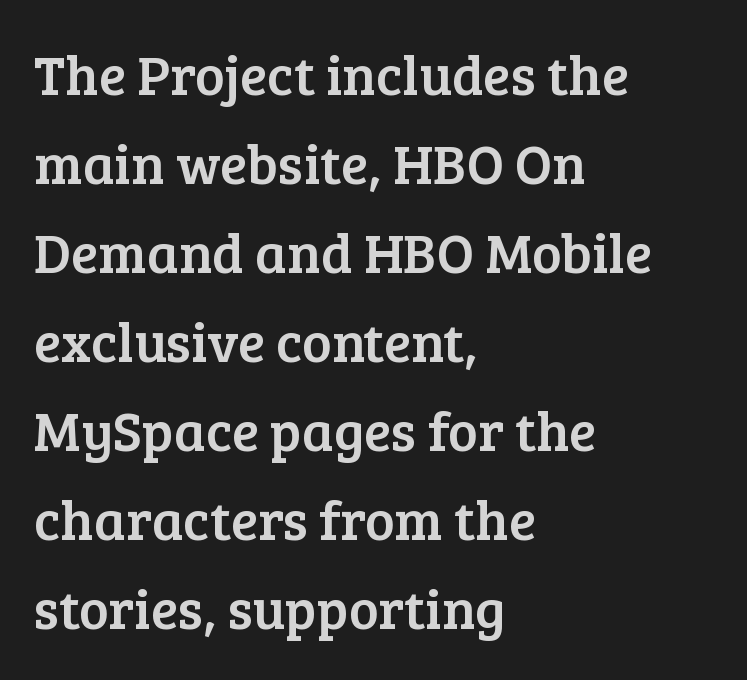
These lines are composed in type with serifs. The rendering uses natural spacing where letterforms have individual widths. Nope, not italic — everything's standing straight. Compared with a centered layout, this one pins lines to the left instead. Letter spacing: default. In terms of leading, this rendering sits right in the middle.
